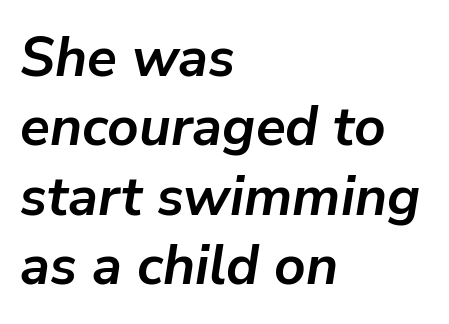
Note the varied advance widths — an 'i' is clearly narrower than an 'm'. How would I describe the line gaps? Plain and ordinary. Nobody drew a line under any word here. Line beginnings align vertically; line endings do not. Between one letter and the next there's only the usual sliver of space. The font is running at its bold setting.
